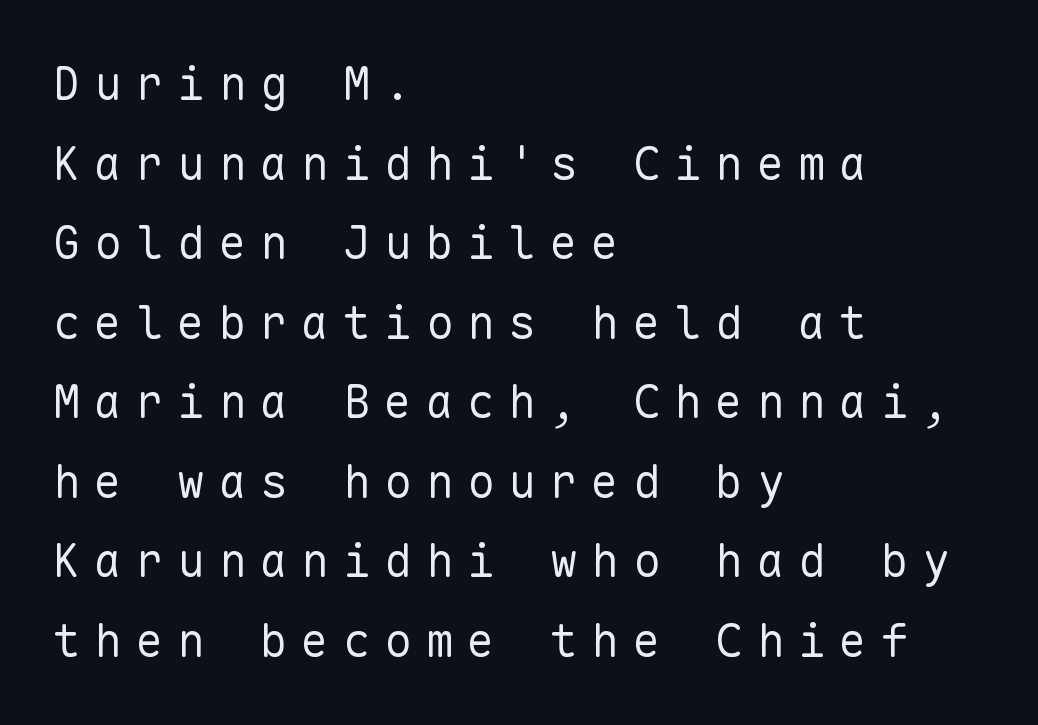
Q: Is the text bold? A: No.
Q: Is the text italic (slanted)? A: No, it is upright.
Q: Is the typeface a serif or a sans-serif typeface? A: Sans-serif.
Q: Is the text underlined? A: No.
Q: How is the paragraph aligned? A: Left-aligned.
Q: Is the spacing between letters normal or unusually wide? A: Unusually wide.
Q: Width (condensed, normal, or wide)? A: Normal.
Q: Stroke contrast? A: Low.
Q: x-height? A: Medium.
Q: Monospaced? A: Yes.
